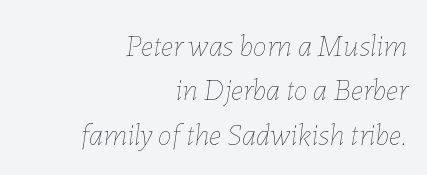
Horizontal bands of white between lines are of average thickness. Nobody drew a line under any word here. The typeface has the unassuming heft of standard copy or less. Leftover space on each line is placed entirely before the opening word.
